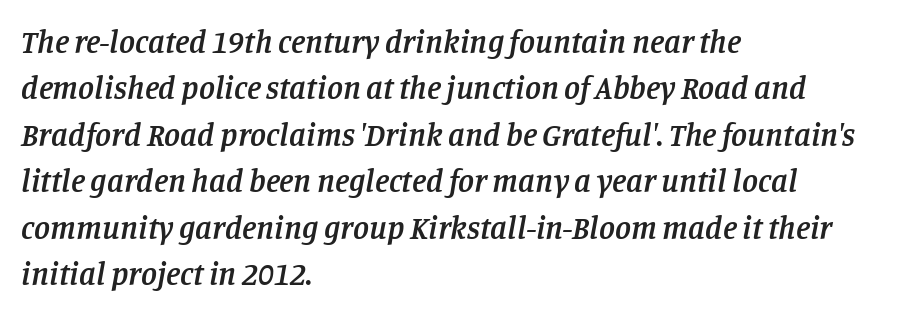
The image shows 32 px semibold serif type, italic (leaning right); set left-aligned, normal line spacing (1.45x), normal letter spacing, not underlined; low stroke contrast and a large x-height.
